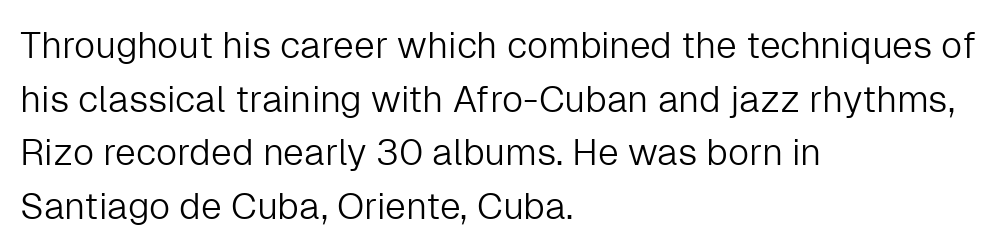
Has an underline been added? It has not. Looks like regular typesetting: each glyph gets only the width it needs. Compared with typical body copy, the letter spacing here is the same. One-word summary of the alignment: left. Stroke terminals: plain, sans-serif. A typesetter would mark this as roman, not italic.
